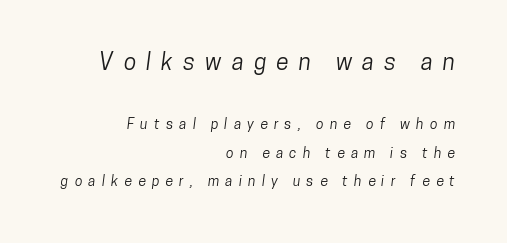
Q: Is the text underlined? A: No.
Q: How is the paragraph aligned? A: Right-aligned.
Q: Is the spacing between letters normal or unusually wide? A: Unusually wide.
Q: Is the spacing between lines tight, normal or loose? A: Loose.
Q: Which block of text is set in a larger size, the first (top) or the second (bottom)? A: The first (top) one.
